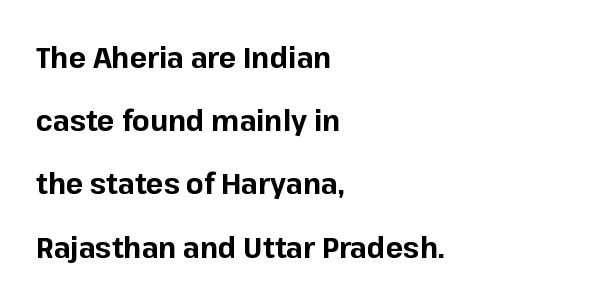
{"serif": "no", "italic": "no", "bold": "yes", "weight": "bold", "width": "normal", "stroke_contrast": "low", "x_height": "medium", "monospaced": "no", "underline": "no", "align": "left", "line_spacing": "loose", "line_spacing_ratio": 2.18, "letter_spacing": "normal", "letter_spacing_em": 0.0, "glyph_px": 29}
